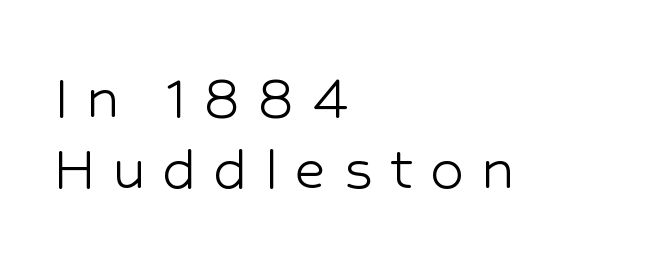
Tall strokes in this sample are plumb rather than angled. Check where the strokes stop: nothing finishes them off — pure sans. These lines are rendered in a variable-pitch font. Is the stroke heavy? The answer is a plain regular-or-lighter.
